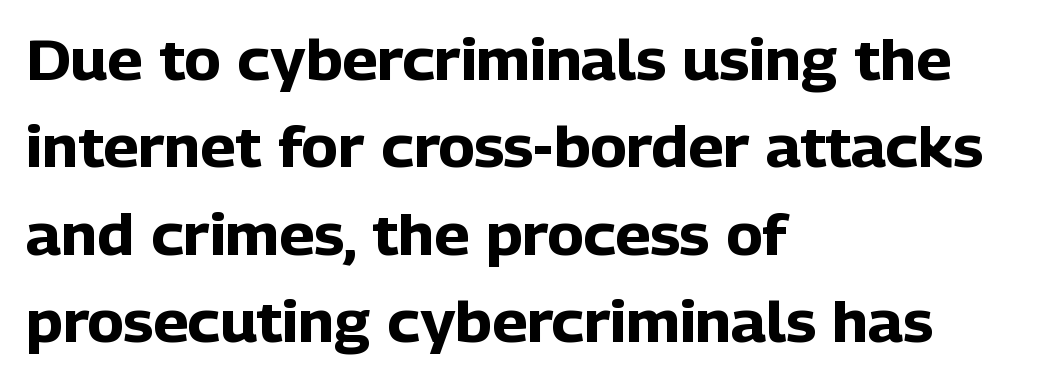
Q: Is the text bold? A: Yes.
Q: Is the text italic (slanted)? A: No, it is upright.
Q: Is the typeface a serif or a sans-serif typeface? A: Sans-serif.
Q: Is the text underlined? A: No.
Q: How is the paragraph aligned? A: Left-aligned.
Q: Is the spacing between letters normal or unusually wide? A: Normal.
Q: Is the spacing between lines tight, normal or loose? A: Normal.
Q: Width (condensed, normal, or wide)? A: Normal.
Q: Stroke contrast? A: Low.
Q: x-height? A: Medium.
Q: Monospaced? A: No.
